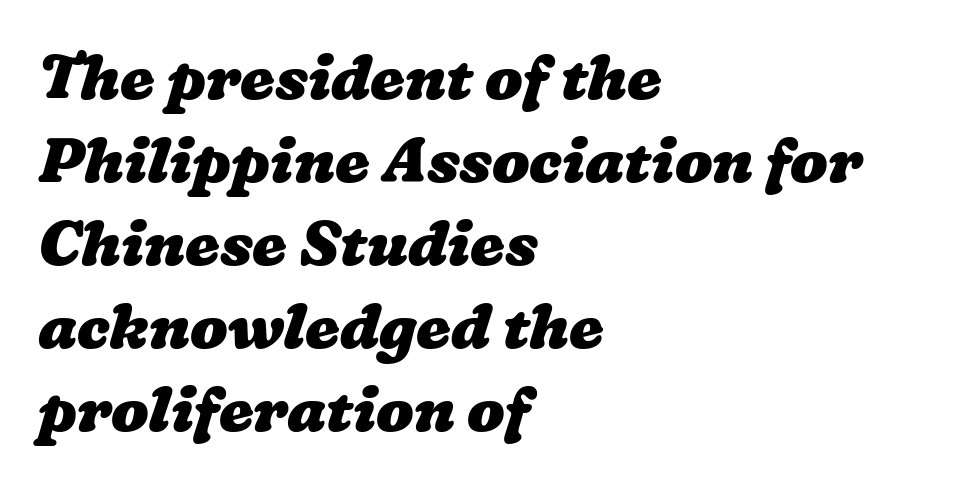
Q: Is the text bold? A: Yes.
Q: Is the text underlined? A: No.
Q: How is the paragraph aligned? A: Left-aligned.
Q: Is the spacing between letters normal or unusually wide? A: Normal.
Q: Is the spacing between lines tight, normal or loose? A: Normal.
Q: Width (condensed, normal, or wide)? A: Wide.
Q: Stroke contrast? A: Low.
Q: x-height? A: Medium.
Q: Monospaced? A: No.
